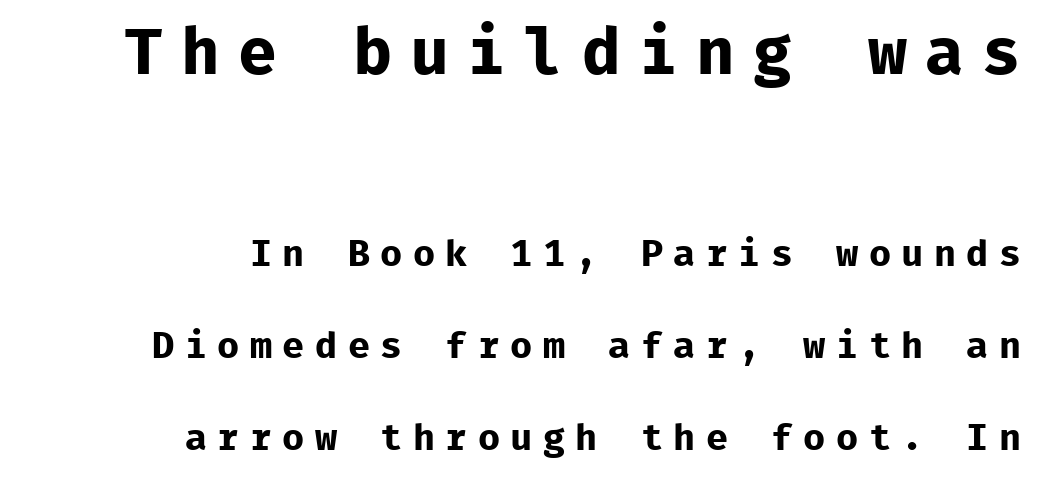
Q: Is the text bold? A: Yes.
Q: Is the text italic (slanted)? A: No, it is upright.
Q: Is the typeface a serif or a sans-serif typeface? A: Sans-serif.
Q: Is the text underlined? A: No.
Q: How is the paragraph aligned? A: Right-aligned.
Q: Is the spacing between letters normal or unusually wide? A: Unusually wide.
Q: Is the spacing between lines tight, normal or loose? A: Loose.
Q: Which block of text is set in a larger size, the first (top) or the second (bottom)? A: The first (top) one.
Q: Width (condensed, normal, or wide)? A: Normal.
Q: Stroke contrast? A: Low.
Q: x-height? A: Medium.
Q: Monospaced? A: Yes.
